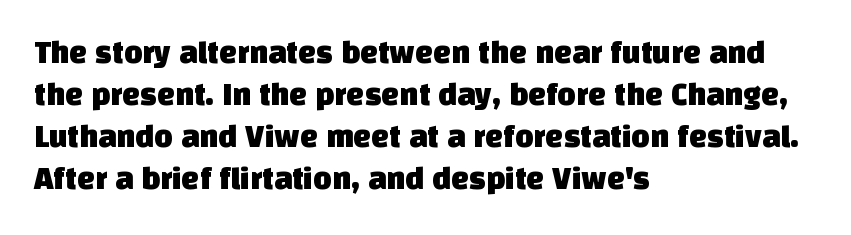
Q: Is the typeface a serif or a sans-serif typeface? A: Sans-serif.
Q: Is the text underlined? A: No.
Q: How is the paragraph aligned? A: Left-aligned.
Q: Is the spacing between letters normal or unusually wide? A: Normal.
Q: Is the spacing between lines tight, normal or loose? A: Normal.
Q: Width (condensed, normal, or wide)? A: Normal.
Q: Stroke contrast? A: Low.
Q: x-height? A: Large.
Q: Monospaced? A: No.
